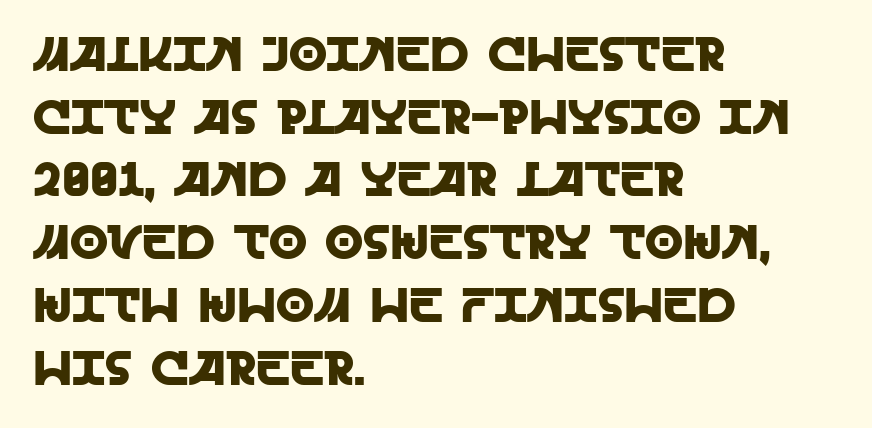
The lines sit at an ordinary, default distance from one another. Proportional: the letters do not fall into vertical columns. Nope, no serifs anywhere on these letters. Posture: vertical. What stands out about the letter spacing? Nothing — it is the standard amount.
